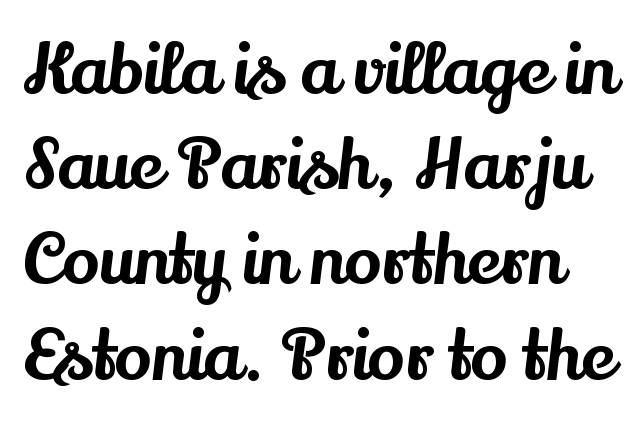
Characters follow at the spacing the type designer built in. The face used here is proportionally spaced, like ordinary book or web type. Summary of vertical rhythm: regular, with standard interline spacing. The font family rendered here belongs to the serif group. Words float on clear page, feet unadorned.
